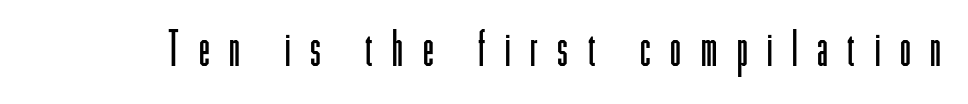
{"serif": "no", "italic": "no", "bold": "no", "weight": "light", "width": "condensed", "stroke_contrast": "low", "x_height": "medium", "monospaced": "no", "underline": "no", "letter_spacing": "wide", "letter_spacing_em": 0.4, "glyph_px": 49}
